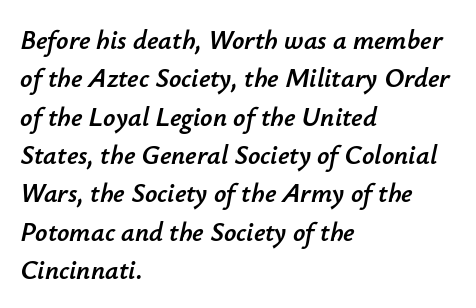
Q: Is the text italic (slanted)? A: Yes, it leans right by about 12 degrees.
Q: Is the text underlined? A: No.
Q: How is the paragraph aligned? A: Left-aligned.
Q: Is the spacing between letters normal or unusually wide? A: Normal.
Q: Is the spacing between lines tight, normal or loose? A: Normal.
